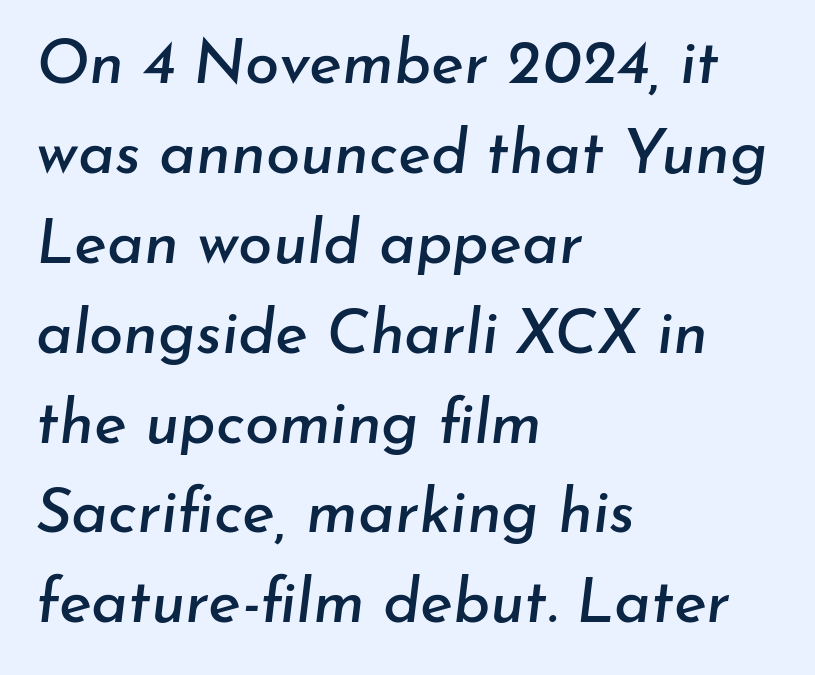
The image shows 62 px text type, italic (leaning right); set left-aligned, normal line spacing (1.45x), normal letter spacing, not underlined; low stroke contrast and a small x-height.
